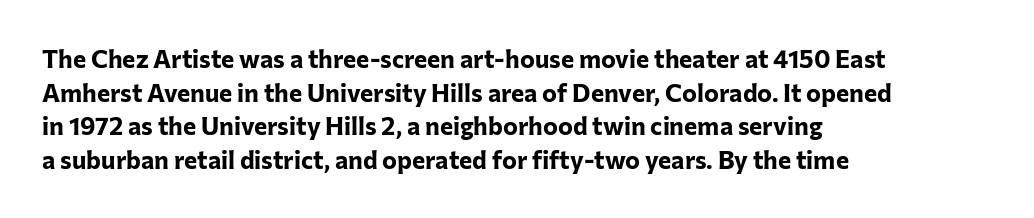
Students, note that the glyphs here touch the page at normal intervals. Chunky letters — that's bold for sure. Descenders are the only things crossing below the line. Notice how the passage keeps a crisp vertical edge on the left only.
